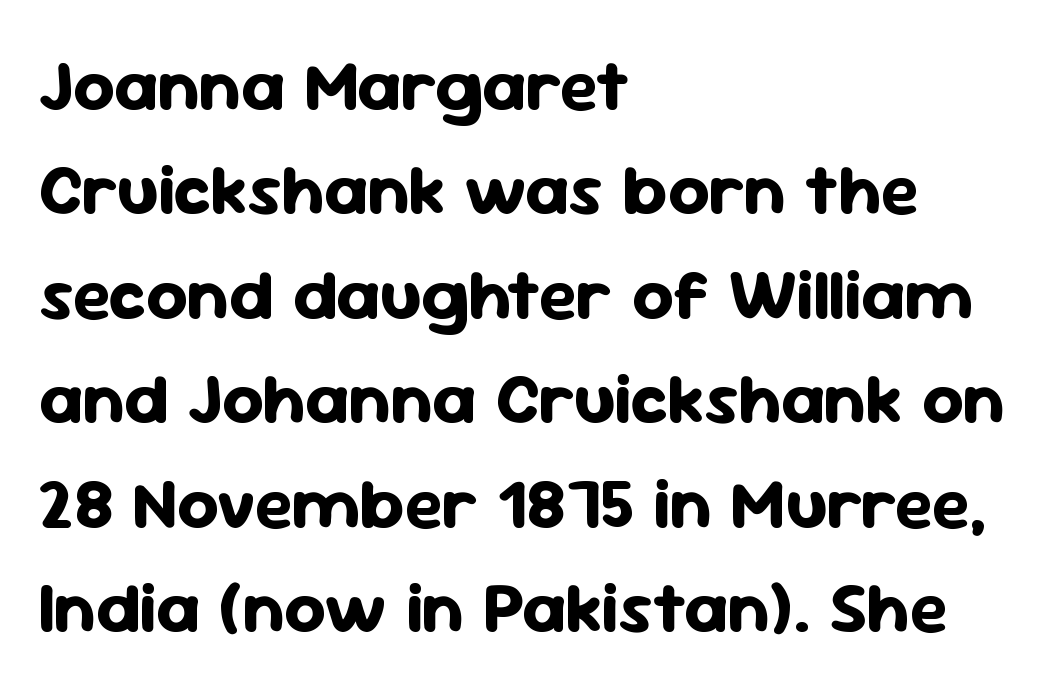
Q: Is the text bold? A: Yes.
Q: Is the text italic (slanted)? A: No, it is upright.
Q: Is the typeface a serif or a sans-serif typeface? A: Sans-serif.
Q: Is the text underlined? A: No.
Q: How is the paragraph aligned? A: Left-aligned.
Q: Is the spacing between letters normal or unusually wide? A: Normal.
Q: Is the spacing between lines tight, normal or loose? A: Normal.
Q: Width (condensed, normal, or wide)? A: Normal.
Q: Stroke contrast? A: Low.
Q: x-height? A: Medium.
Q: Monospaced? A: No.
